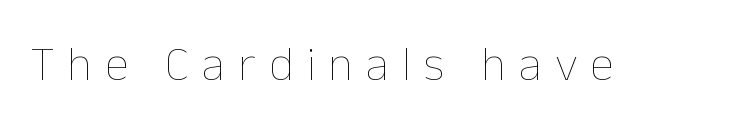
Weight: regular or lighter. Italic? Not at all — the glyphs are vertical. The passage shown has open, widely tracked lettering throughout. Underlining? Definitely not there.
